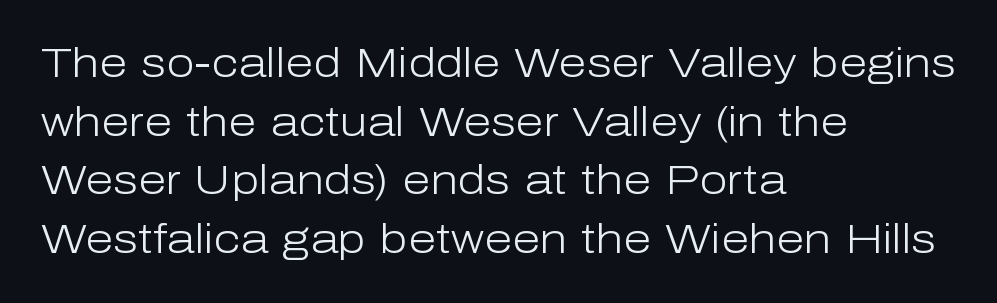
{"serif": "no", "italic": "no", "bold": "no", "weight": "light", "width": "normal", "stroke_contrast": "low", "x_height": "medium", "monospaced": "no", "underline": "no", "align": "left", "line_spacing": "normal", "line_spacing_ratio": 1.43, "letter_spacing": "normal", "letter_spacing_em": 0.0, "glyph_px": 41}
